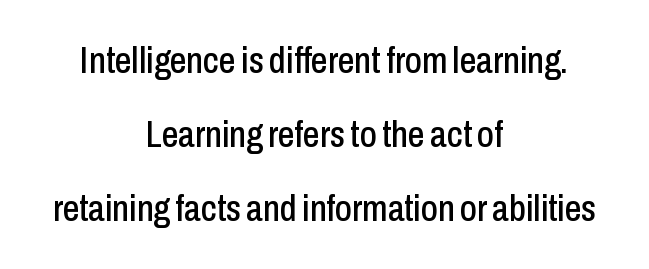
{"serif": "no", "italic": "no", "width": "condensed", "stroke_contrast": "low", "x_height": "medium", "monospaced": "no", "underline": "no", "align": "center", "line_spacing": "loose", "line_spacing_ratio": 2.0, "letter_spacing": "normal", "letter_spacing_em": 0.0, "glyph_px": 37}
